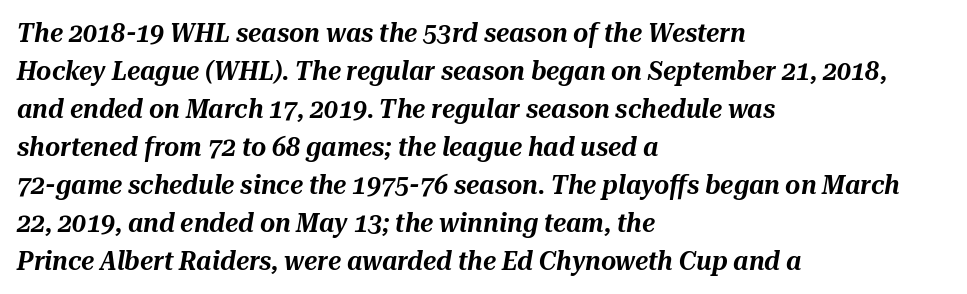
The rendering anchors every line to the left-hand side. Check under the words: just untouched page. The vertical gap from one line to the next is medium. The type is set solid horizontally, with unmodified tracking.
